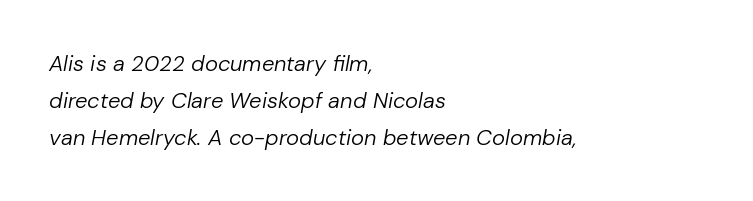
Notice how the passage keeps a crisp vertical edge on the left only. The typeface has the unassuming heft of standard copy or less. Any mark beneath the type? The region is blank. These lines keep a tight, regular rhythm from letter to letter. Characters are canted at an angle relative to the baseline's perpendicular. The space between consecutive lines is moderate.
